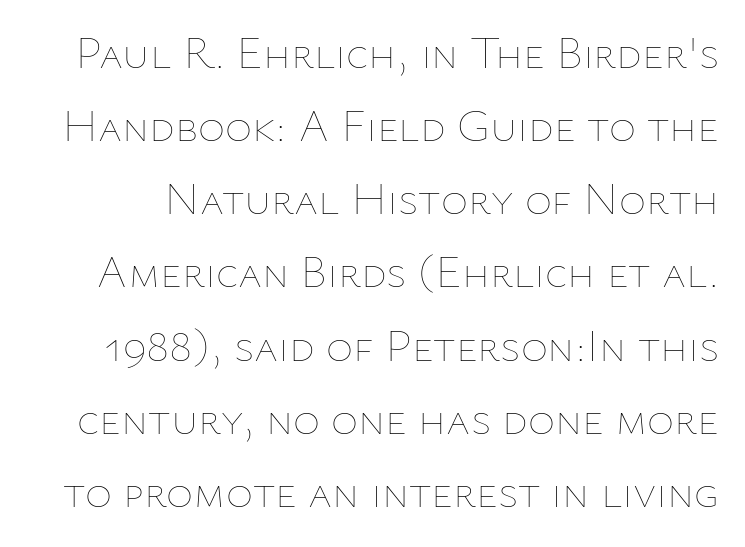
{"italic": "no", "bold": "no", "weight": "thin", "width": "normal", "stroke_contrast": "low", "x_height": "medium", "monospaced": "no", "underline": "no", "line_spacing": "normal", "line_spacing_ratio": 1.59, "letter_spacing": "normal", "letter_spacing_em": 0.0, "glyph_px": 46}
